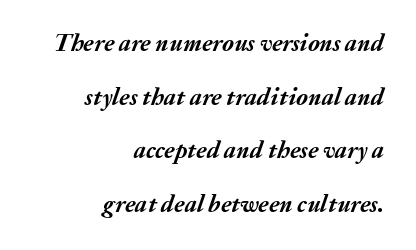
Loosely led — the rows are spread out. These lines keep a tight, regular rhythm from letter to letter. Yep, that's italic — everything's leaning. Line endings align vertically; line beginnings do not.
